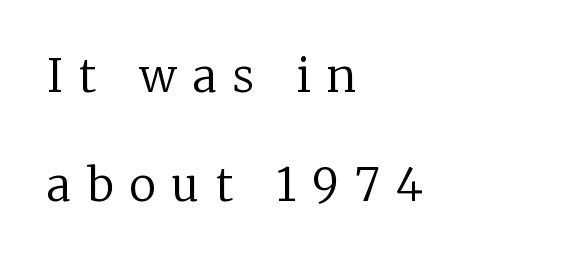
Q: Is the text bold? A: No.
Q: Is the text italic (slanted)? A: No, it is upright.
Q: Is the typeface a serif or a sans-serif typeface? A: Serif.
Q: Is the text underlined? A: No.
Q: How is the paragraph aligned? A: Left-aligned.
Q: Is the spacing between letters normal or unusually wide? A: Unusually wide.
Q: Is the spacing between lines tight, normal or loose? A: Loose.
Q: Width (condensed, normal, or wide)? A: Normal.
Q: Stroke contrast? A: Low.
Q: x-height? A: Medium.
Q: Monospaced? A: No.
